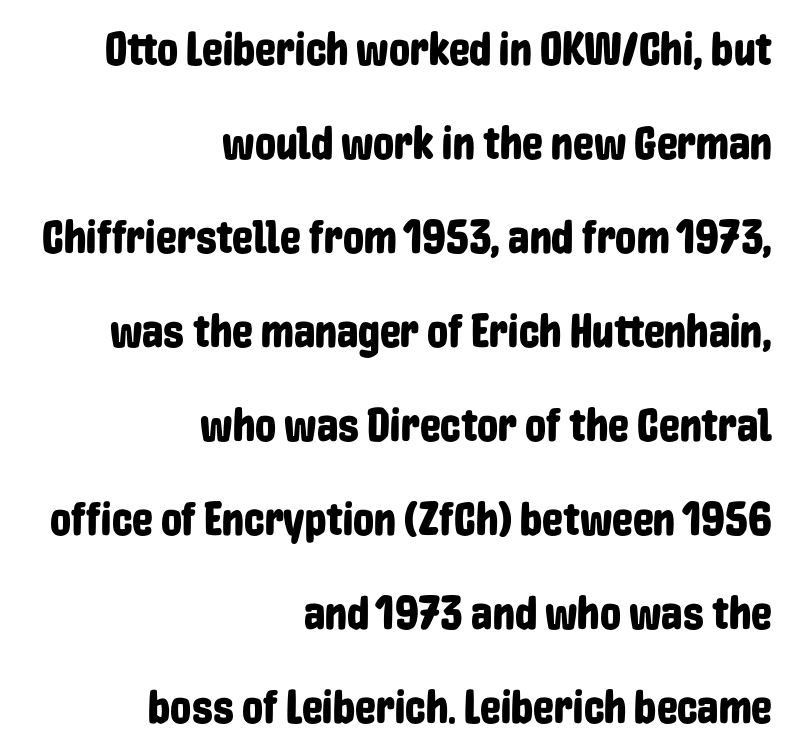
Q: Is the text italic (slanted)? A: No, it is upright.
Q: Is the typeface a serif or a sans-serif typeface? A: Sans-serif.
Q: Is the text underlined? A: No.
Q: How is the paragraph aligned? A: Right-aligned.
Q: Is the spacing between letters normal or unusually wide? A: Normal.
Q: Is the spacing between lines tight, normal or loose? A: Loose.
Q: Width (condensed, normal, or wide)? A: Condensed.
Q: Stroke contrast? A: Low.
Q: x-height? A: Medium.
Q: Monospaced? A: No.
